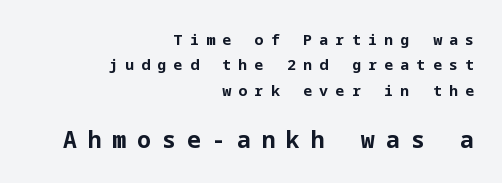
{"italic": "no", "bold": "yes", "underline": "no", "align": "right", "line_spacing": "normal", "line_spacing_ratio": 1.7, "letter_spacing": "wide", "letter_spacing_em": 0.48, "larger_block": "second", "size_ratio": 1.53, "glyph_px": 23}
